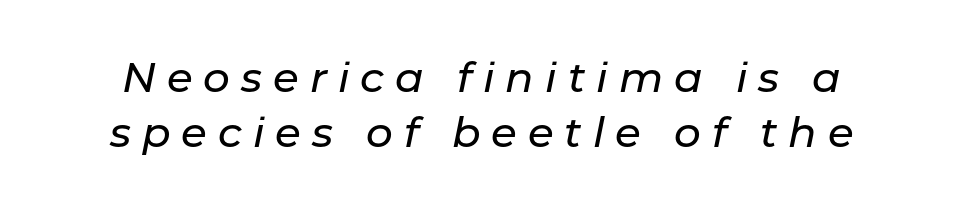
The image shows 42 px text type, italic (leaning right); set normal line spacing (1.3x), unusually wide letter spacing (+0.26 em), not underlined; low stroke contrast and a medium x-height.
